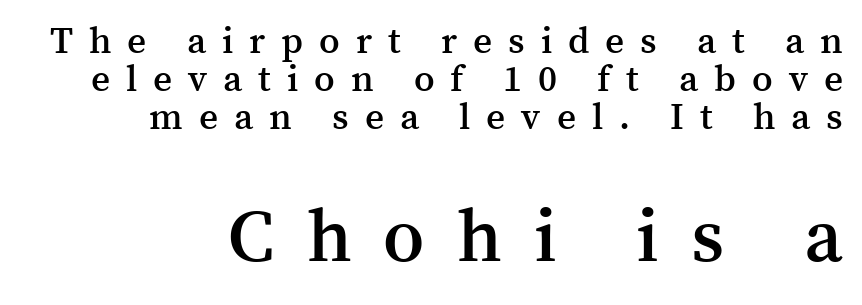
Q: Is the text bold? A: Semi-bold.
Q: Is the text italic (slanted)? A: No, it is upright.
Q: Is the typeface a serif or a sans-serif typeface? A: Serif.
Q: Is the text underlined? A: No.
Q: How is the paragraph aligned? A: Right-aligned.
Q: Is the spacing between letters normal or unusually wide? A: Unusually wide.
Q: Is the spacing between lines tight, normal or loose? A: Tight.
Q: Which block of text is set in a larger size, the first (top) or the second (bottom)? A: The second (bottom) one.
Q: Width (condensed, normal, or wide)? A: Normal.
Q: Stroke contrast? A: Medium.
Q: x-height? A: Medium.
Q: Monospaced? A: No.
